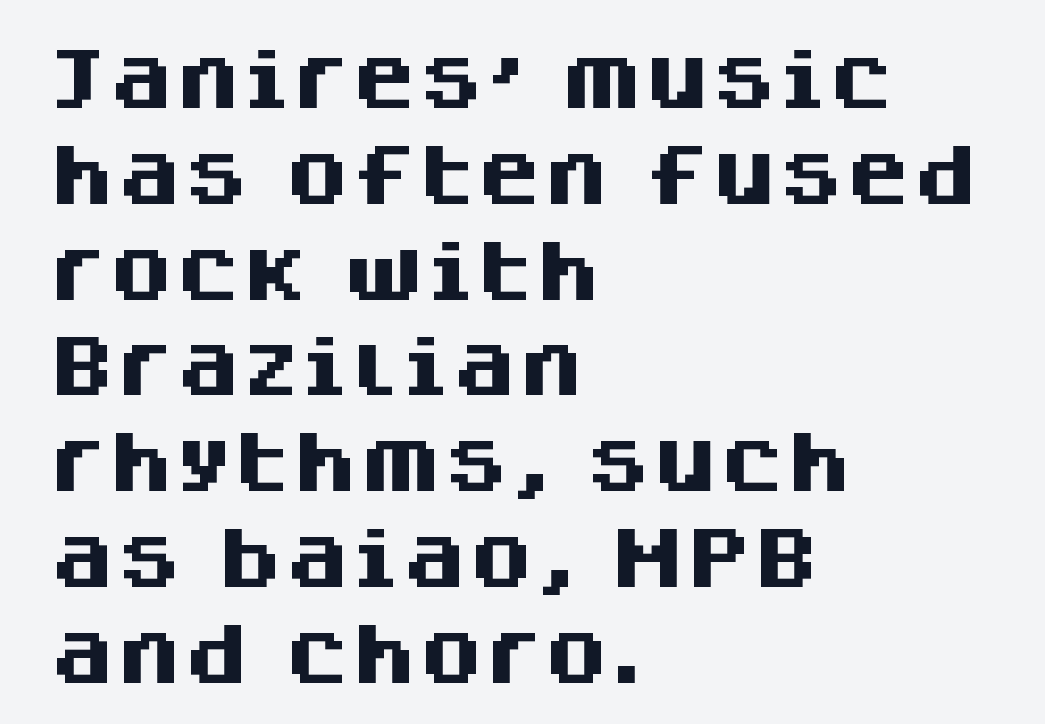
Regular leading. These lines are rendered in a variable-pitch font. Serif or sans? Sans — the stroke terminals are bare. The font's upright variant was chosen for this text.
